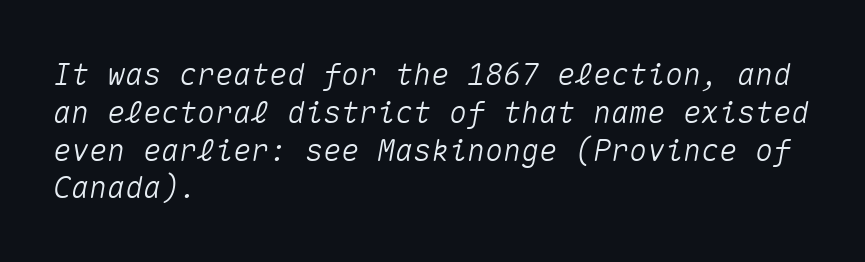
{"italic": "yes", "lean": "right", "slant_degrees": 10, "width": "normal", "stroke_contrast": "medium", "x_height": "medium", "monospaced": "yes", "underline": "no", "align": "left", "line_spacing": "normal", "line_spacing_ratio": 1.26, "letter_spacing": "normal", "letter_spacing_em": 0.0, "glyph_px": 30}
